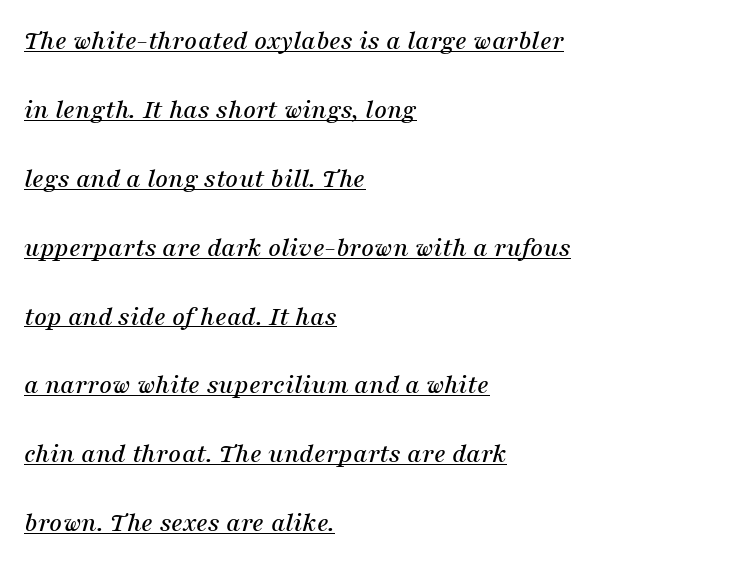
Do the characters align in a grid? No, the font is proportional. The passage shown stacks its lines with a broad gap. You can tell from the footed stems that serif type was used. Default kerning and tracking; the words read as compact shapes.
